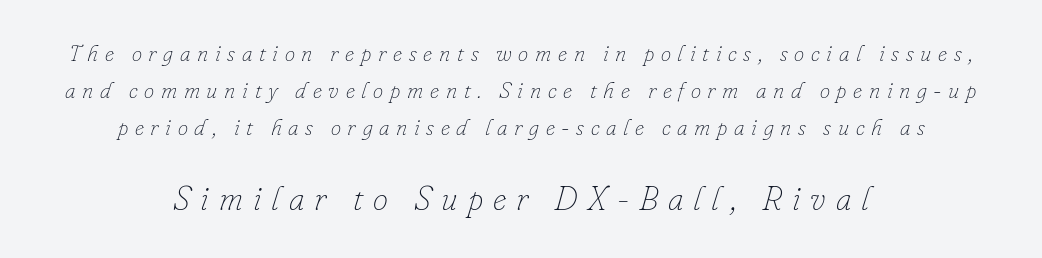
{"italic": "yes", "lean": "right", "slant_degrees": 16, "bold": "no", "weight": "thin", "width": "normal", "stroke_contrast": "low", "x_height": "small", "monospaced": "no", "underline": "no", "align": "center", "line_spacing": "normal", "line_spacing_ratio": 1.61, "letter_spacing": "wide", "letter_spacing_em": 0.29, "larger_block": "second", "size_ratio": 1.48, "glyph_px": 34}
